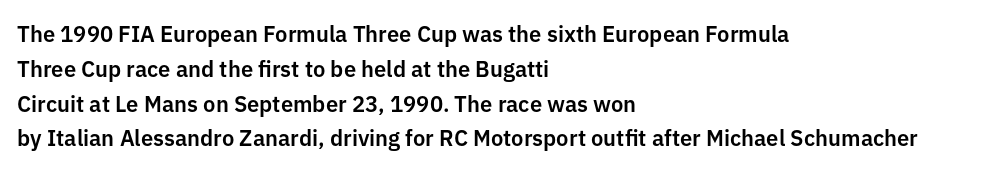
Q: Is the text italic (slanted)? A: No, it is upright.
Q: Is the text underlined? A: No.
Q: How is the paragraph aligned? A: Left-aligned.
Q: Is the spacing between letters normal or unusually wide? A: Normal.
Q: Is the spacing between lines tight, normal or loose? A: Normal.
